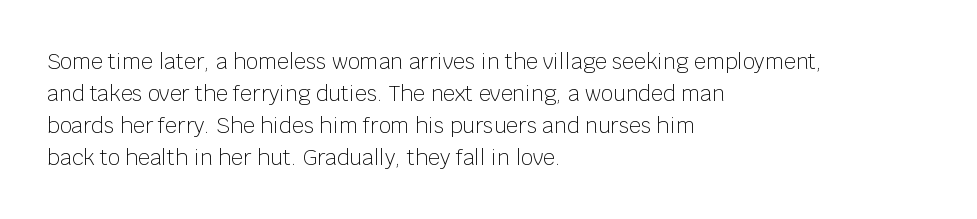
Vertical strokes here are truly vertical. The paragraph has a hard left edge and a soft right edge. The rendering uses a moderate line-height, typical for paragraphs. The cut favours lightness, reaching ordinary text weight at its darkest.
